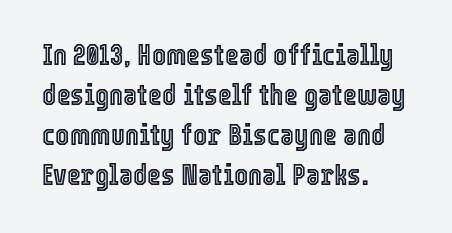
Q: Is the text italic (slanted)? A: No, it is upright.
Q: Is the text underlined? A: No.
Q: How is the paragraph aligned? A: Left-aligned.
Q: Is the spacing between letters normal or unusually wide? A: Normal.
Q: Is the spacing between lines tight, normal or loose? A: Normal.
Q: Width (condensed, normal, or wide)? A: Condensed.
Q: x-height? A: Medium.
Q: Monospaced? A: No.
